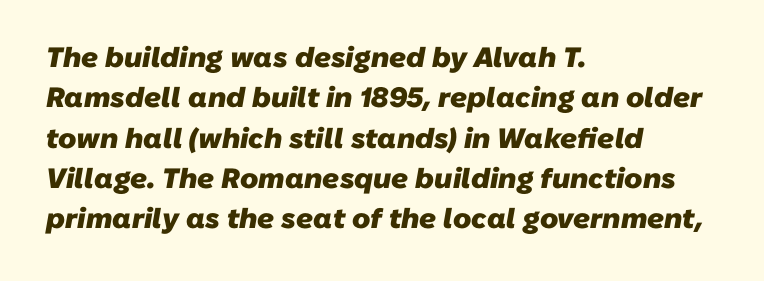
{"serif": "no", "bold": "yes", "weight": "heavy", "width": "normal", "stroke_contrast": "low", "x_height": "medium", "monospaced": "no", "underline": "no", "align": "left", "line_spacing": "normal", "line_spacing_ratio": 1.44, "letter_spacing": "normal", "letter_spacing_em": 0.0, "glyph_px": 28}
